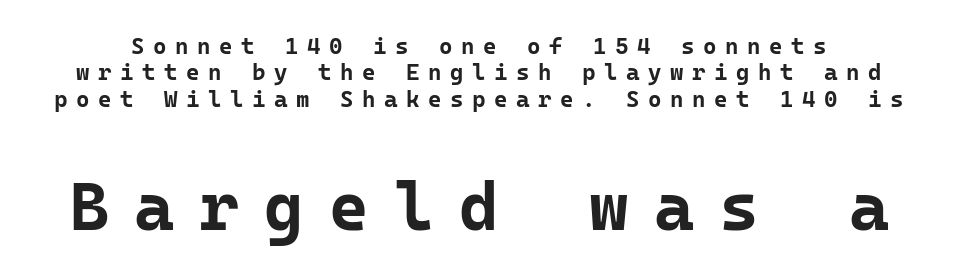
The image shows 68 px bold sans-serif type, upright, monospaced; set tight line spacing (1.15x), unusually wide letter spacing (+0.37 em), not underlined; the second (bottom) block is 2.96x larger; low stroke contrast and a medium x-height.
